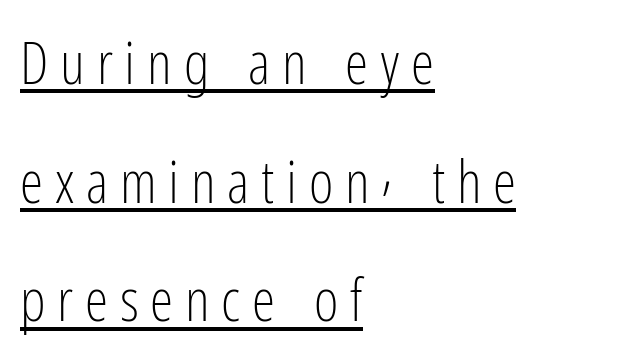
The image shows 59 px light, condensed sans-serif type, upright; set left-aligned, loose line spacing (2.01x), unusually wide letter spacing (+0.2 em), underlined; low stroke contrast and a medium x-height.
